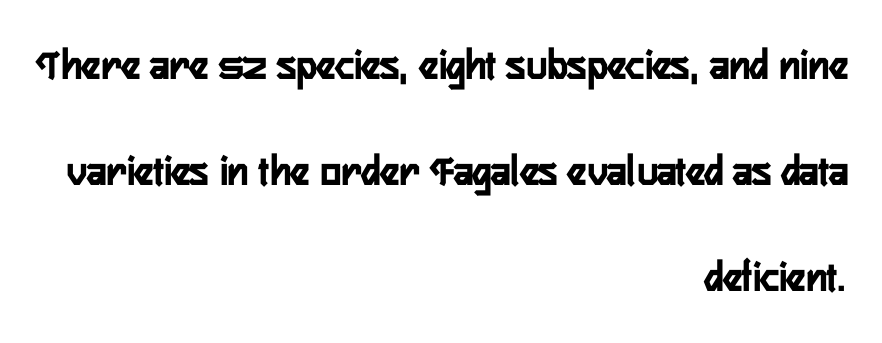
Spacing verdict: proportional, widths tailored to each character. Posture: upright roman. A great deal of white space separates one row of letters from the next. Anything drawn beneath the words? Only blank space.
